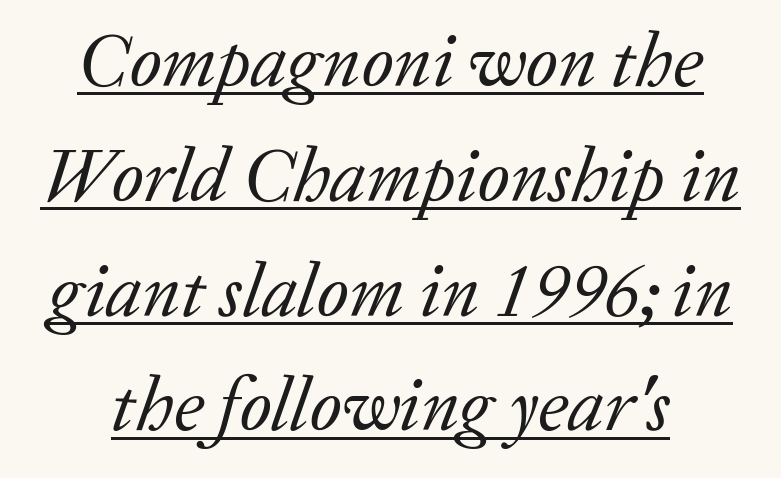
{"serif": "yes", "italic": "yes", "lean": "right", "slant_degrees": 20, "bold": "no", "weight": "regular", "width": "normal", "stroke_contrast": "low", "x_height": "medium", "monospaced": "no", "underline": "yes", "line_spacing": "normal", "line_spacing_ratio": 1.51, "letter_spacing": "normal", "letter_spacing_em": 0.0, "glyph_px": 76}
